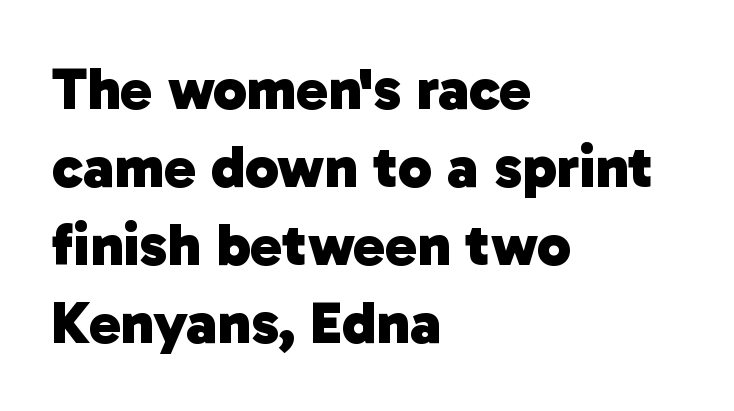
The image shows 60 px heavy sans-serif type; set left-aligned, normal line spacing (1.3x), normal letter spacing, not underlined; low stroke contrast and a medium x-height.
